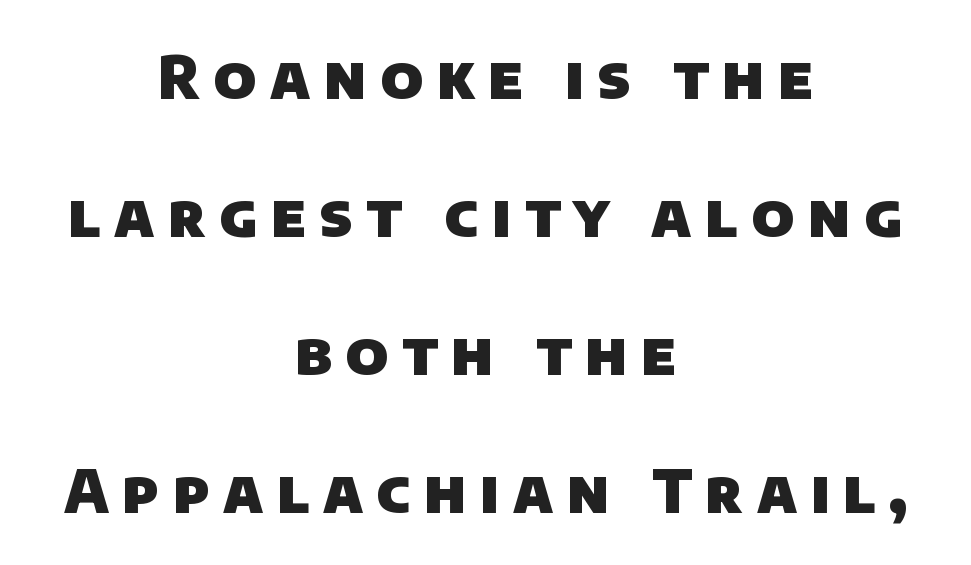
Q: Is the text bold? A: Yes.
Q: Is the typeface a serif or a sans-serif typeface? A: Sans-serif.
Q: Is the text underlined? A: No.
Q: How is the paragraph aligned? A: Centered.
Q: Is the spacing between letters normal or unusually wide? A: Unusually wide.
Q: Is the spacing between lines tight, normal or loose? A: Loose.
Q: Width (condensed, normal, or wide)? A: Normal.
Q: Stroke contrast? A: Low.
Q: x-height? A: Large.
Q: Monospaced? A: No.
